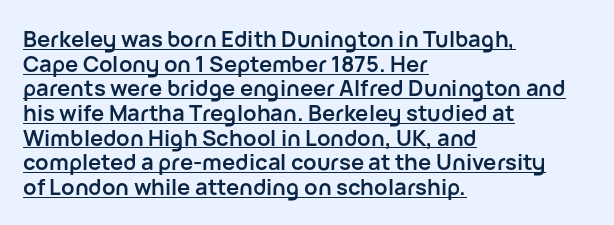
Q: Is the text bold? A: Yes.
Q: Is the text italic (slanted)? A: No, it is upright.
Q: Is the text underlined? A: Yes.
Q: How is the paragraph aligned? A: Left-aligned.
Q: Is the spacing between letters normal or unusually wide? A: Normal.
Q: Is the spacing between lines tight, normal or loose? A: Tight.
